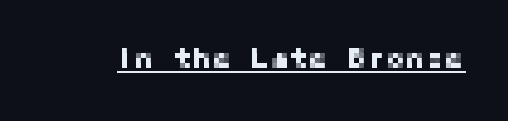
The image shows 29 px sans-serif type, upright; set normal letter spacing, underlined; low stroke contrast and a medium x-height.
